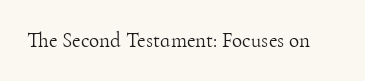
{"italic": "no", "bold": "no", "underline": "no", "letter_spacing": "normal", "letter_spacing_em": 0.0, "glyph_px": 21}
